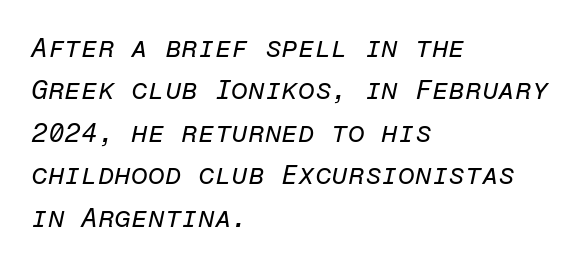
Q: Is the text bold? A: No.
Q: Is the text italic (slanted)? A: Yes, it leans right by about 12 degrees.
Q: Is the text underlined? A: No.
Q: How is the paragraph aligned? A: Left-aligned.
Q: Is the spacing between letters normal or unusually wide? A: Normal.
Q: Is the spacing between lines tight, normal or loose? A: Normal.
